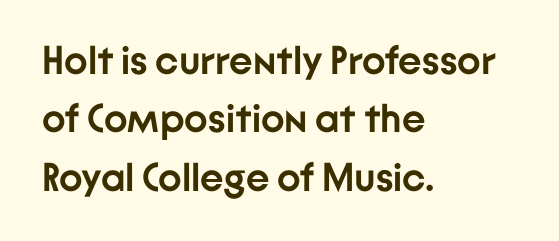
{"serif": "no", "italic": "no", "bold": "yes", "weight": "semibold", "width": "normal", "stroke_contrast": "low", "x_height": "medium", "monospaced": "no", "underline": "no", "align": "left", "line_spacing": "normal", "line_spacing_ratio": 1.46, "letter_spacing": "normal", "letter_spacing_em": 0.0, "glyph_px": 40}
